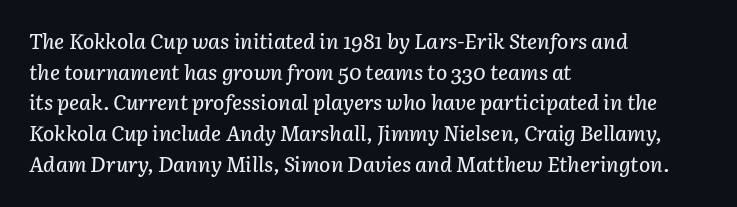
Is the type slanted? Yes — the strokes lean at a clear angle. Characters follow at the spacing the type designer built in. The passage shown stacks its lines at a standard gap. The passage shown is not underscored anywhere. Horizontal alignment here is leftward, the default for most running prose.
